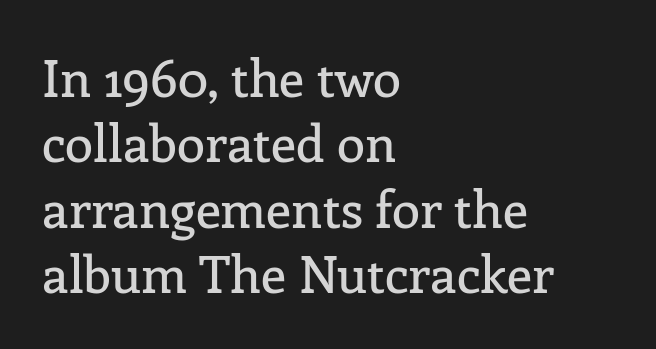
Varying glyph widths throughout — classic text-font behaviour. Font category for this specimen: serif. The gaps between neighbouring characters are ordinary and unremarkable. The text block is weighted toward the left margin, trailing off unevenly rightward.
